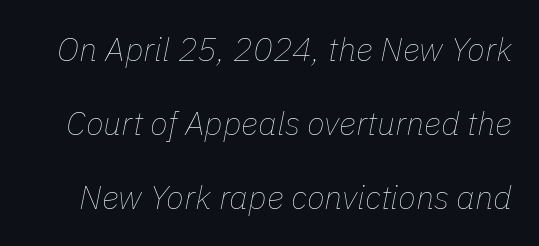
Underlining? Definitely not there. These glyphs show unthickened strokes, regular width or finer. The leading is generous, giving the passage an open texture. The tracking reads as untouched default to a designer's eye. Spacing verdict: proportional, widths tailored to each character.
